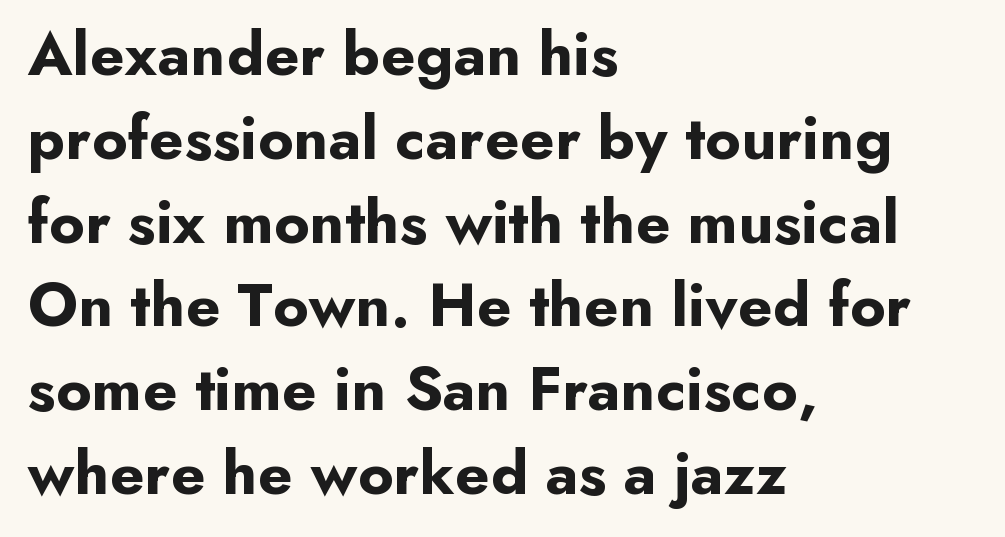
{"serif": "no", "italic": "no", "bold": "yes", "weight": "bold", "width": "normal", "stroke_contrast": "low", "x_height": "small", "monospaced": "no", "underline": "no", "align": "left", "line_spacing": "normal", "line_spacing_ratio": 1.33, "letter_spacing": "normal", "letter_spacing_em": 0.0, "glyph_px": 63}
